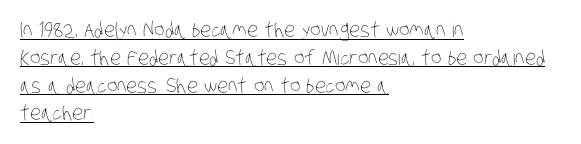
Q: Is the text bold? A: No.
Q: Is the text underlined? A: Yes.
Q: How is the paragraph aligned? A: Left-aligned.
Q: Is the spacing between letters normal or unusually wide? A: Normal.
Q: Is the spacing between lines tight, normal or loose? A: Normal.
